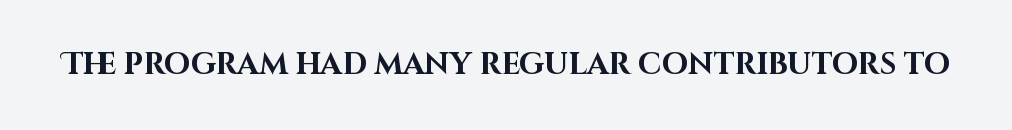
Underline: absent. Each letter keeps its own natural width here, so spacing adapts to shape. Italic: no, the glyphs are upright roman. Students, note that the glyphs here touch the page at normal intervals.
